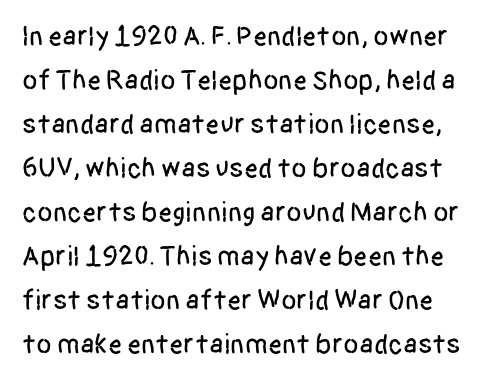
Q: Is the text italic (slanted)? A: No, it is upright.
Q: Is the typeface a serif or a sans-serif typeface? A: Sans-serif.
Q: Is the text underlined? A: No.
Q: Is the spacing between letters normal or unusually wide? A: Normal.
Q: Is the spacing between lines tight, normal or loose? A: Normal.
Q: Width (condensed, normal, or wide)? A: Condensed.
Q: Stroke contrast? A: Low.
Q: x-height? A: Large.
Q: Monospaced? A: No.
